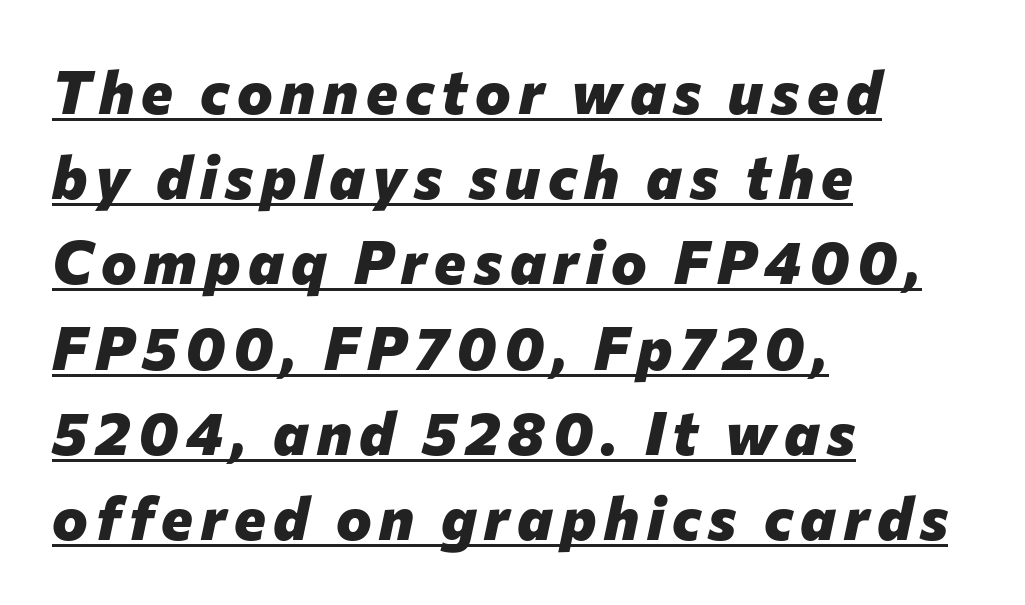
{"italic": "yes", "lean": "right", "slant_degrees": 12, "bold": "yes", "weight": "heavy", "width": "normal", "stroke_contrast": "low", "x_height": "medium", "monospaced": "no", "underline": "yes", "align": "left", "line_spacing": "normal", "line_spacing_ratio": 1.42, "glyph_px": 60}
